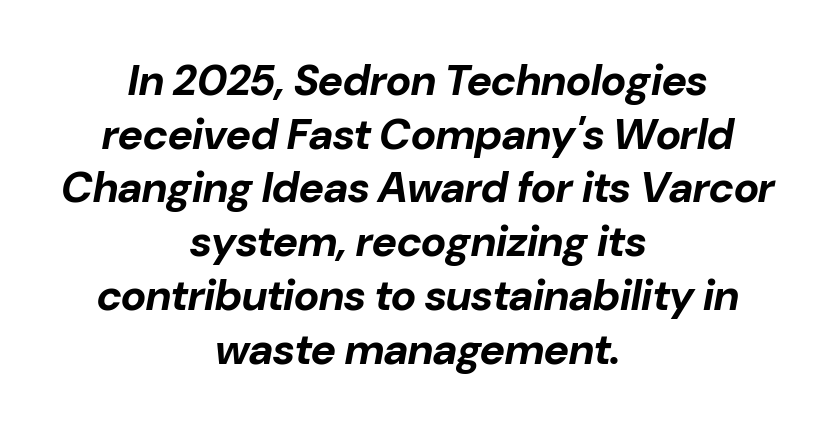
{"italic": "yes", "lean": "right", "slant_degrees": 10, "bold": "yes", "weight": "bold", "width": "normal", "stroke_contrast": "low", "x_height": "medium", "monospaced": "no", "underline": "no", "align": "center", "line_spacing": "normal", "line_spacing_ratio": 1.25, "letter_spacing": "normal", "letter_spacing_em": 0.0, "glyph_px": 43}
